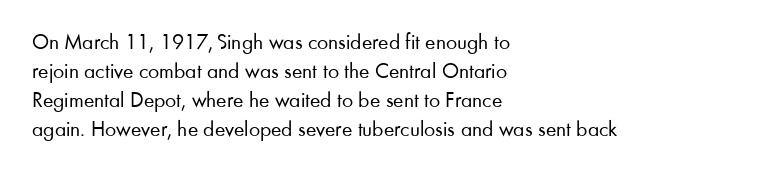
{"italic": "no", "bold": "no", "underline": "no", "align": "left", "line_spacing": "normal", "line_spacing_ratio": 1.32, "letter_spacing": "normal", "letter_spacing_em": 0.0, "glyph_px": 22}
